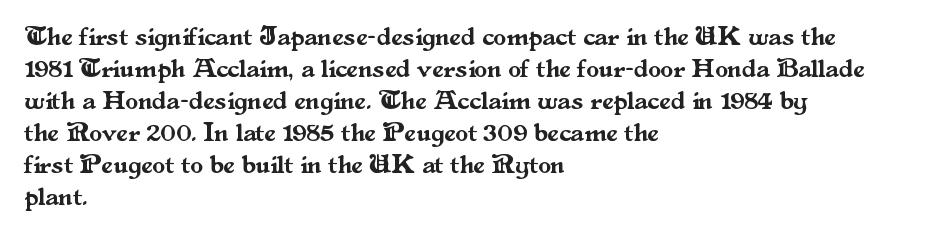
Q: Is the text italic (slanted)? A: No, it is upright.
Q: Is the text underlined? A: No.
Q: How is the paragraph aligned? A: Left-aligned.
Q: Is the spacing between letters normal or unusually wide? A: Normal.
